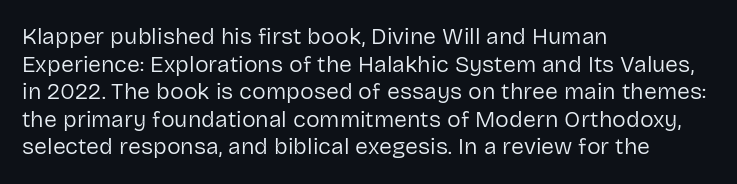
Unlike italic type, these characters show no tilt at all. The string is rendered with underlining switched off. The lines are quadded left. Tracking here is standard; glyphs follow each other at the usual distance. The letters look calm and open, with moderate or lighter stems.
